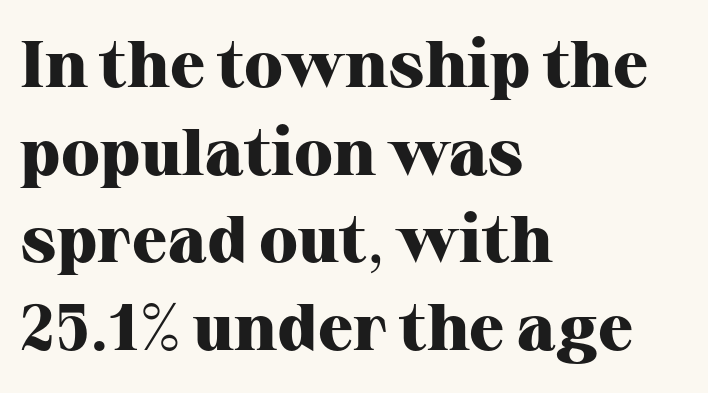
Q: Is the text bold? A: Yes.
Q: Is the text italic (slanted)? A: No, it is upright.
Q: Is the typeface a serif or a sans-serif typeface? A: Serif.
Q: Is the text underlined? A: No.
Q: How is the paragraph aligned? A: Left-aligned.
Q: Is the spacing between letters normal or unusually wide? A: Normal.
Q: Is the spacing between lines tight, normal or loose? A: Normal.
Q: Width (condensed, normal, or wide)? A: Normal.
Q: Stroke contrast? A: High.
Q: x-height? A: Medium.
Q: Monospaced? A: No.
